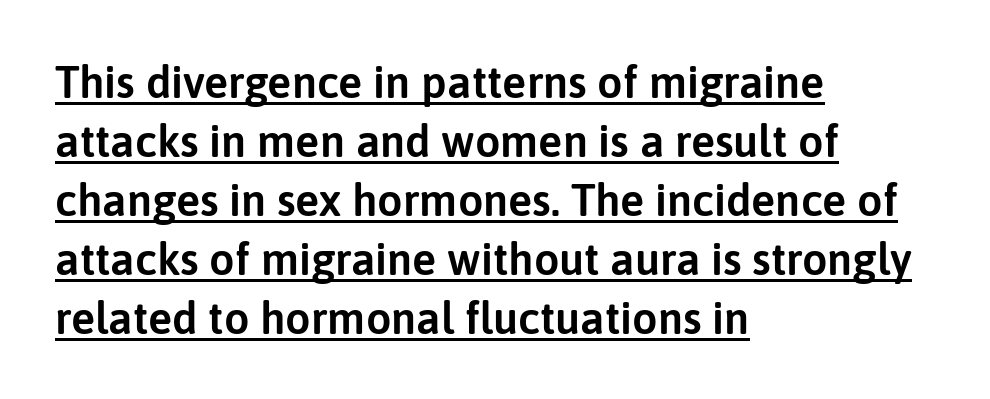
The lettering is marked with a stroke running underneath it. Successive baselines arrive at the customary interval. Varying glyph widths throughout — classic text-font behaviour. Observe the ordinary spacing: letters are neighbours, not strangers. Style check: upright. You can tell from the bare stems that sans-serif type was used.
